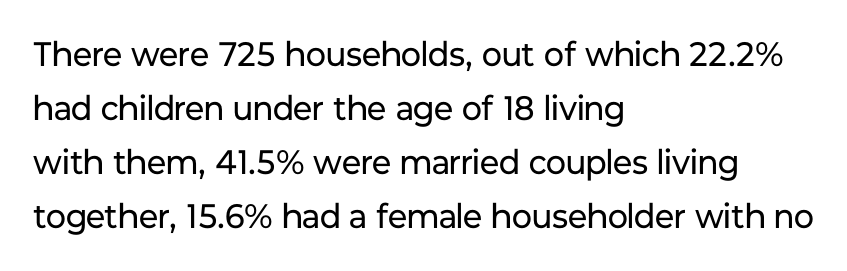
{"serif": "no", "italic": "no", "bold": "no", "weight": "regular", "width": "normal", "stroke_contrast": "low", "x_height": "medium", "monospaced": "no", "underline": "no", "align": "left", "line_spacing": "normal", "line_spacing_ratio": 1.59, "letter_spacing": "normal", "letter_spacing_em": 0.0, "glyph_px": 34}
